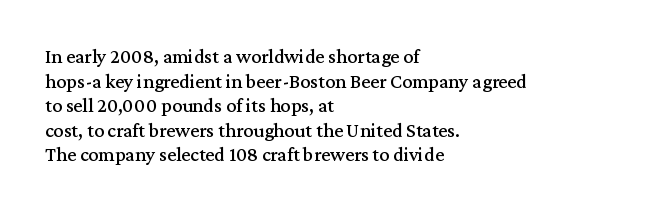
{"italic": "no", "underline": "no", "align": "left", "line_spacing_ratio": 1.23, "letter_spacing": "normal", "letter_spacing_em": 0.0, "glyph_px": 20}
